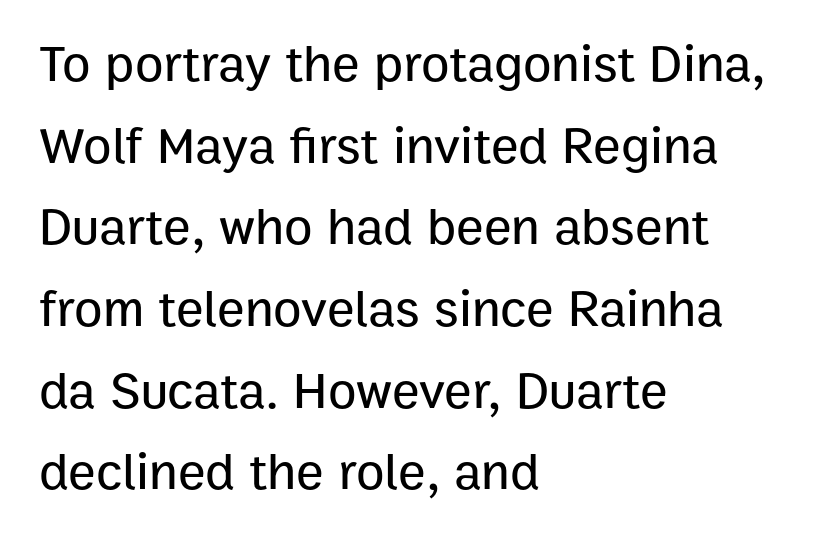
{"serif": "no", "italic": "no", "width": "normal", "stroke_contrast": "low", "x_height": "medium", "monospaced": "no", "underline": "no", "align": "left", "line_spacing": "normal", "line_spacing_ratio": 1.57, "letter_spacing": "normal", "letter_spacing_em": 0.0, "glyph_px": 52}
